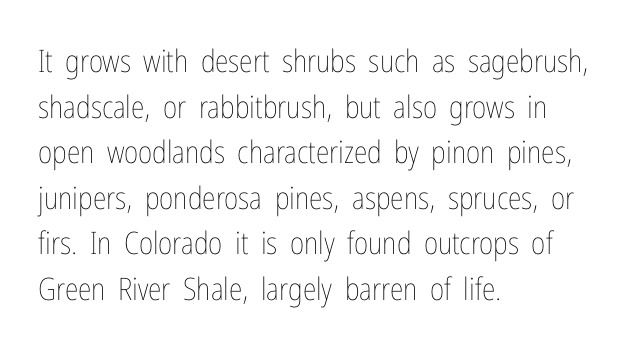
Q: Is the text bold? A: No.
Q: Is the text italic (slanted)? A: No, it is upright.
Q: Is the text underlined? A: No.
Q: How is the paragraph aligned? A: Left-aligned.
Q: Is the spacing between letters normal or unusually wide? A: Normal.
Q: Is the spacing between lines tight, normal or loose? A: Normal.
Q: Width (condensed, normal, or wide)? A: Condensed.
Q: Stroke contrast? A: Low.
Q: x-height? A: Medium.
Q: Monospaced? A: No.
